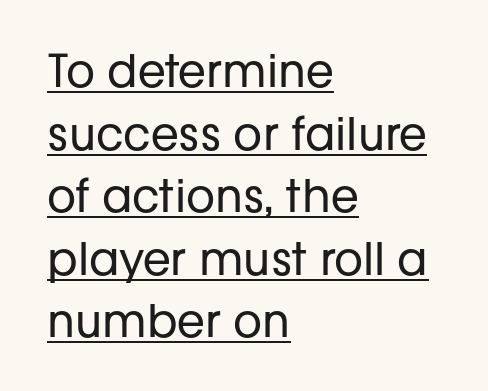
The image shows 45 px regular-weight sans-serif type, upright; set left-aligned, normal line spacing (1.39x), normal letter spacing, underlined; low stroke contrast and a medium x-height.
